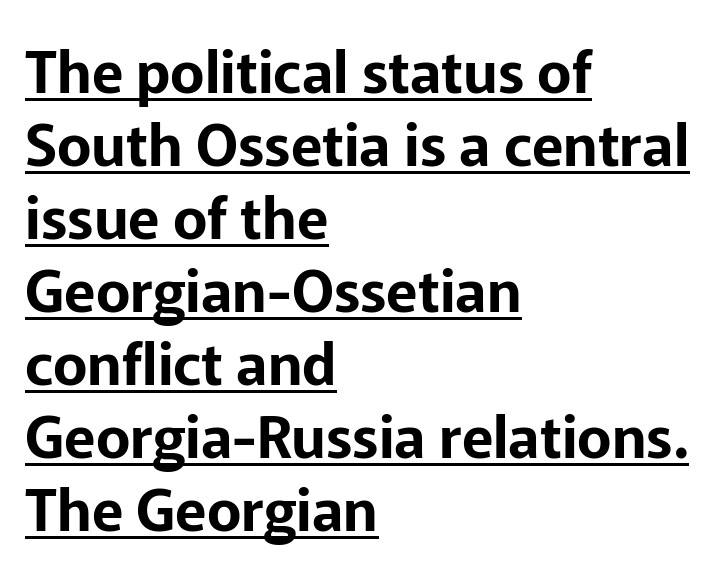
The image shows 58 px sans-serif type, upright; set left-aligned, normal line spacing (1.26x), normal letter spacing, underlined; low stroke contrast and a medium x-height.
